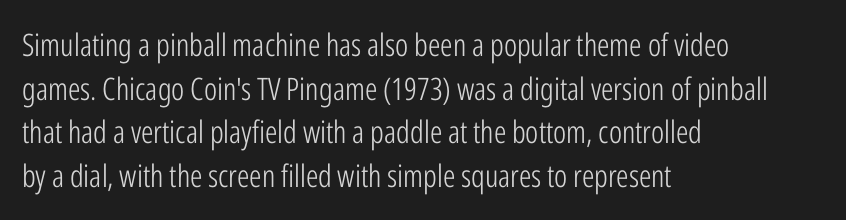
The image shows 31 px light, condensed sans-serif type, upright; set left-aligned, normal line spacing (1.41x), normal letter spacing, not underlined; low stroke contrast and a medium x-height.
